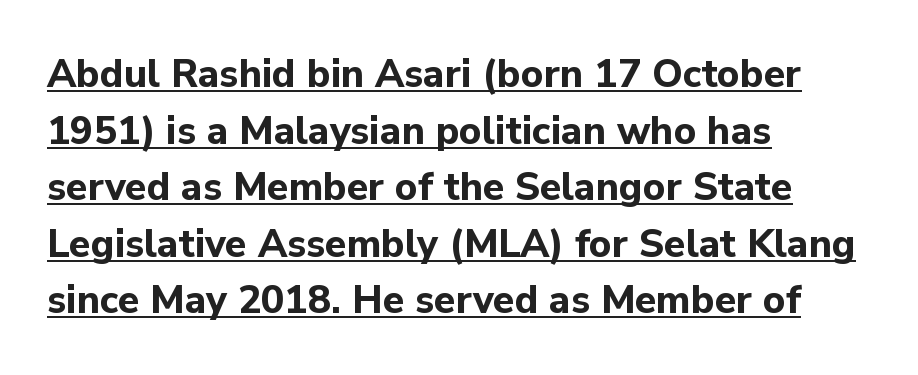
Q: Is the text bold? A: Yes.
Q: Is the text italic (slanted)? A: No, it is upright.
Q: Is the typeface a serif or a sans-serif typeface? A: Sans-serif.
Q: Is the text underlined? A: Yes.
Q: How is the paragraph aligned? A: Left-aligned.
Q: Is the spacing between letters normal or unusually wide? A: Normal.
Q: Is the spacing between lines tight, normal or loose? A: Normal.
Q: Width (condensed, normal, or wide)? A: Normal.
Q: Stroke contrast? A: Low.
Q: x-height? A: Medium.
Q: Monospaced? A: No.
